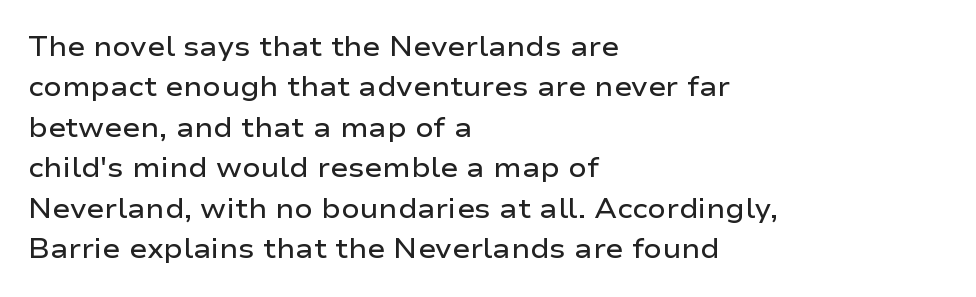
{"italic": "no", "bold": "semi", "underline": "no", "align": "left", "line_spacing": "normal", "line_spacing_ratio": 1.5, "letter_spacing": "normal", "letter_spacing_em": 0.0, "glyph_px": 27}
